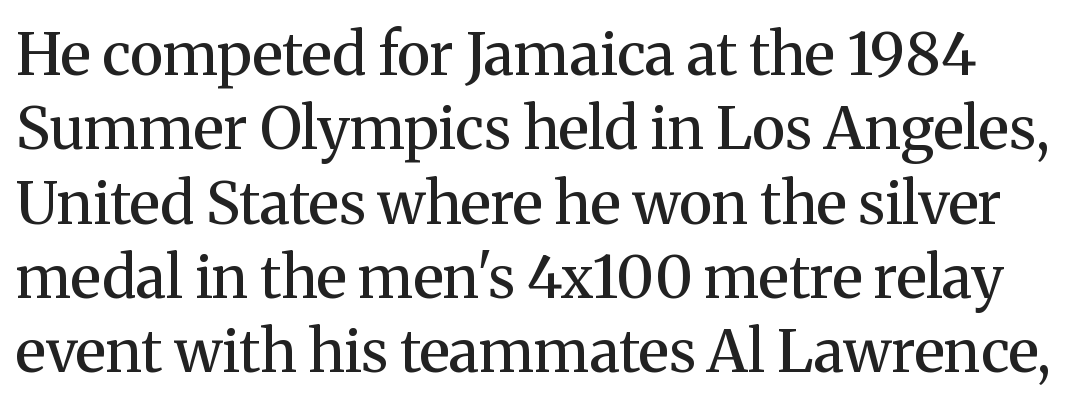
{"serif": "yes", "italic": "no", "bold": "semi", "weight": "semibold", "width": "normal", "stroke_contrast": "medium", "x_height": "medium", "monospaced": "no", "underline": "no", "line_spacing": "normal", "line_spacing_ratio": 1.26, "letter_spacing": "normal", "letter_spacing_em": 0.0, "glyph_px": 59}
